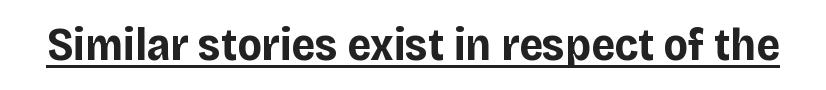
You can tell it's not italic because the verticals are truly vertical. Has an underline been added? It has. This rendering employs a face without finishing strokes, i.e., a sans-serif. Every letter is thick-stroked: bold, no question.
